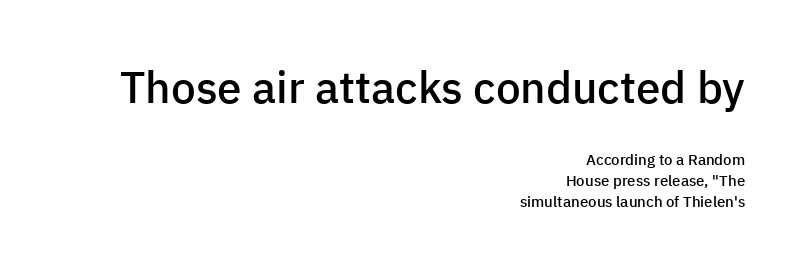
Q: Is the text bold? A: Semi-bold.
Q: Is the text italic (slanted)? A: No, it is upright.
Q: Is the typeface a serif or a sans-serif typeface? A: Sans-serif.
Q: Is the text underlined? A: No.
Q: How is the paragraph aligned? A: Right-aligned.
Q: Is the spacing between letters normal or unusually wide? A: Normal.
Q: Is the spacing between lines tight, normal or loose? A: Normal.
Q: Which block of text is set in a larger size, the first (top) or the second (bottom)? A: The first (top) one.
Q: Width (condensed, normal, or wide)? A: Normal.
Q: Stroke contrast? A: Low.
Q: x-height? A: Medium.
Q: Monospaced? A: No.
